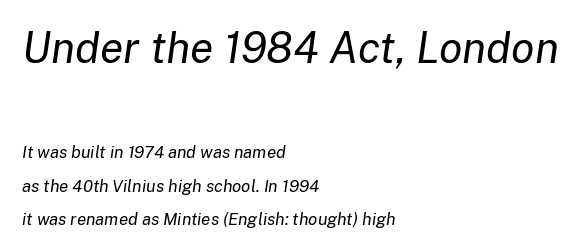
{"italic": "yes", "lean": "right", "slant_degrees": 8, "bold": "no", "weight": "regular", "width": "normal", "stroke_contrast": "low", "x_height": "medium", "monospaced": "no", "underline": "no", "align": "left", "line_spacing": "loose", "line_spacing_ratio": 1.97, "letter_spacing": "normal", "letter_spacing_em": 0.0, "larger_block": "first", "size_ratio": 2.53, "glyph_px": 43}
